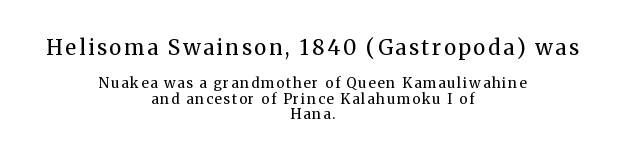
A typesetter would mark this as roman, not italic. In this sample the first text group is rendered at the bigger scale. Where is the straight margin? There isn't one; the lines are centered. No extra ink here — the face is not bold. Words float on clear page, feet unadorned. Vertical spacing — tight.
